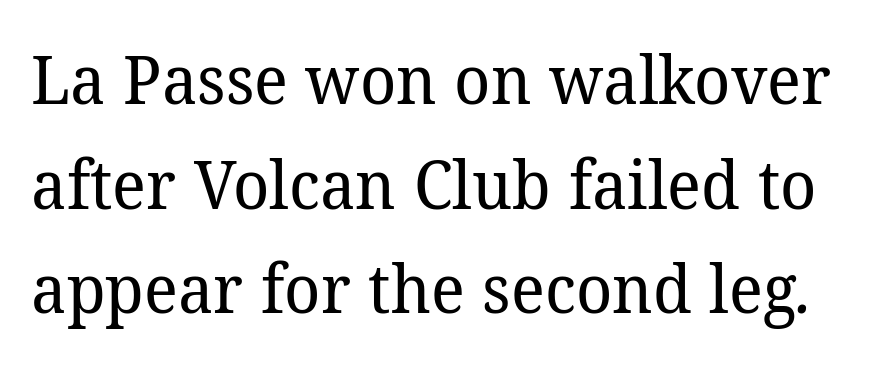
Q: Is the text bold? A: No.
Q: Is the typeface a serif or a sans-serif typeface? A: Serif.
Q: Is the text underlined? A: No.
Q: Is the spacing between letters normal or unusually wide? A: Normal.
Q: Is the spacing between lines tight, normal or loose? A: Normal.
Q: Width (condensed, normal, or wide)? A: Normal.
Q: Stroke contrast? A: Low.
Q: x-height? A: Medium.
Q: Monospaced? A: No.
